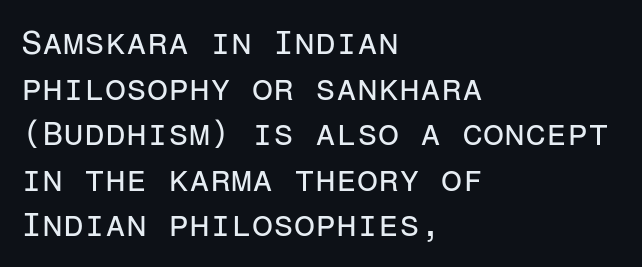
The image shows 34 px regular-weight sans-serif type, upright, monospaced; set left-aligned, normal line spacing (1.34x), normal letter spacing, not underlined; low stroke contrast and a medium x-height.
